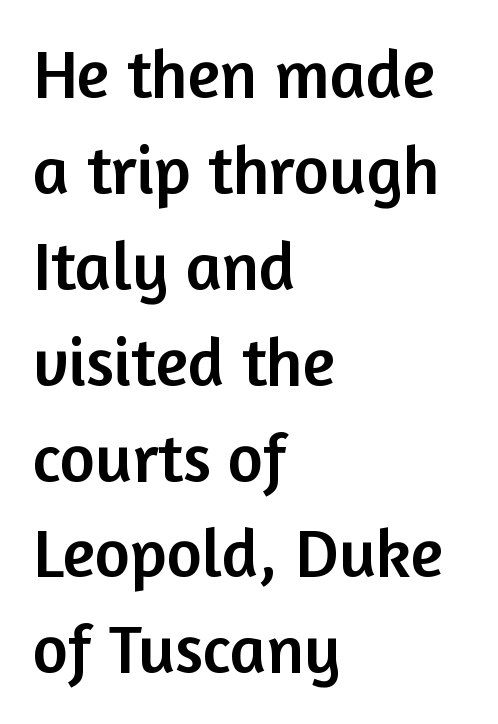
{"serif": "no", "italic": "no", "width": "normal", "stroke_contrast": "low", "x_height": "medium", "monospaced": "no", "underline": "no", "align": "left", "line_spacing": "normal", "line_spacing_ratio": 1.41, "letter_spacing": "normal", "letter_spacing_em": 0.0, "glyph_px": 68}
